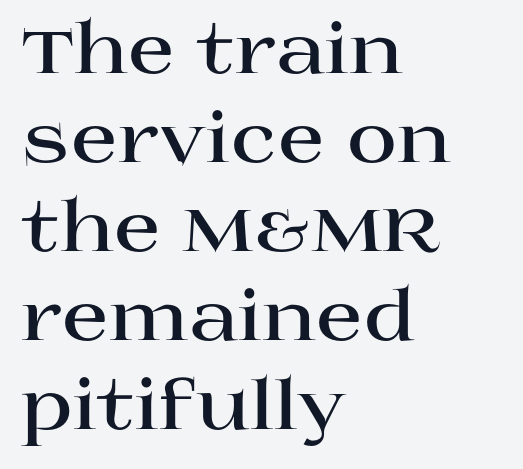
{"serif": "yes", "italic": "no", "bold": "yes", "weight": "bold", "width": "wide", "stroke_contrast": "high", "x_height": "large", "monospaced": "no", "underline": "no", "align": "left", "line_spacing": "normal", "line_spacing_ratio": 1.29, "letter_spacing": "normal", "letter_spacing_em": 0.0, "glyph_px": 69}
